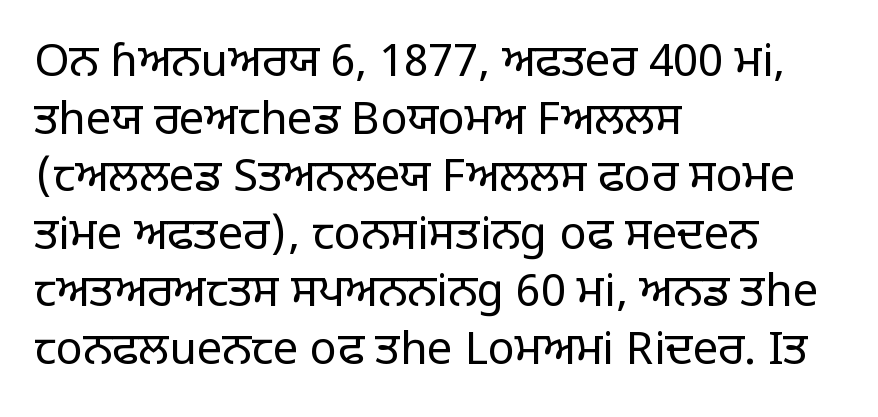
{"serif": "no", "italic": "no", "bold": "no", "weight": "regular", "width": "normal", "stroke_contrast": "low", "x_height": "large", "monospaced": "no", "underline": "no", "align": "left", "line_spacing": "normal", "line_spacing_ratio": 1.28, "letter_spacing": "normal", "letter_spacing_em": 0.0, "glyph_px": 45}
